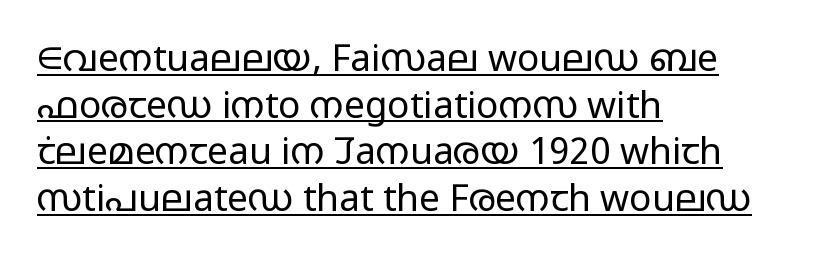
The image shows 37 px light, wide sans-serif type, upright; set left-aligned, normal line spacing (1.26x), normal letter spacing, underlined; low stroke contrast and a medium x-height.
